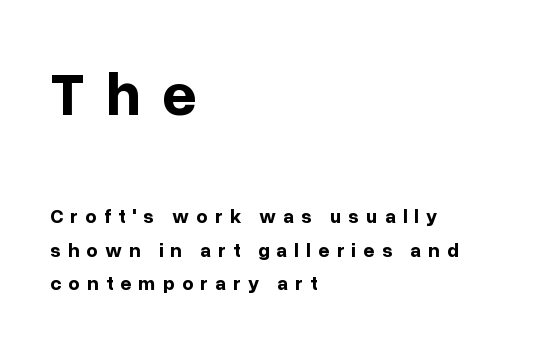
Q: Is the text bold? A: Yes.
Q: Is the text italic (slanted)? A: No, it is upright.
Q: Is the typeface a serif or a sans-serif typeface? A: Sans-serif.
Q: Is the text underlined? A: No.
Q: How is the paragraph aligned? A: Left-aligned.
Q: Is the spacing between letters normal or unusually wide? A: Unusually wide.
Q: Is the spacing between lines tight, normal or loose? A: Normal.
Q: Which block of text is set in a larger size, the first (top) or the second (bottom)? A: The first (top) one.
Q: Width (condensed, normal, or wide)? A: Normal.
Q: Stroke contrast? A: Low.
Q: x-height? A: Medium.
Q: Monospaced? A: No.
